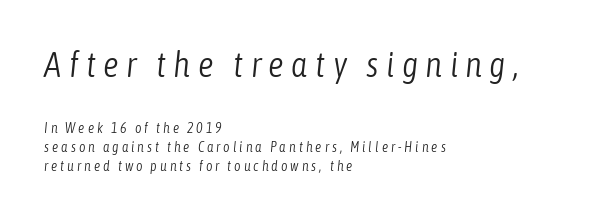
Q: Is the text bold? A: No.
Q: Is the text italic (slanted)? A: Yes, it leans right by about 6 degrees.
Q: Is the text underlined? A: No.
Q: How is the paragraph aligned? A: Left-aligned.
Q: Is the spacing between letters normal or unusually wide? A: Unusually wide.
Q: Is the spacing between lines tight, normal or loose? A: Normal.
Q: Which block of text is set in a larger size, the first (top) or the second (bottom)? A: The first (top) one.
Q: Width (condensed, normal, or wide)? A: Condensed.
Q: Stroke contrast? A: Low.
Q: x-height? A: Medium.
Q: Monospaced? A: No.
